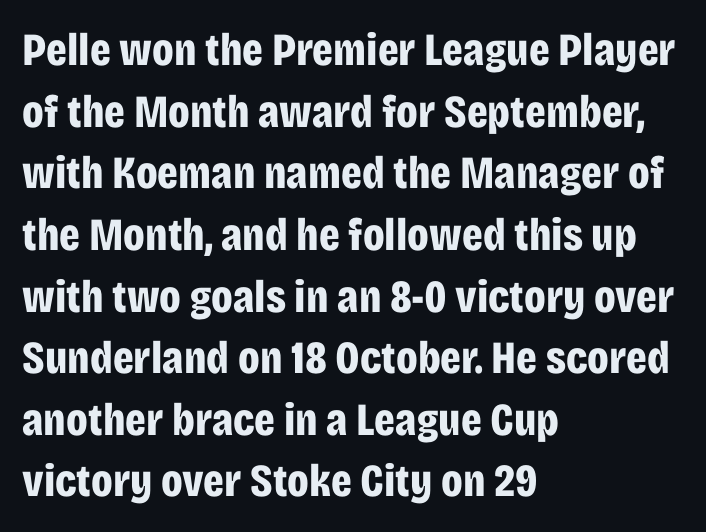
Is there much room between lines? A standard amount, neither cramped nor airy. Emphasis by weight is at full strength: bold. The characters display no serif detailing; their extremities are plain. The space directly below the letters is spotless. Varying glyph widths throughout — classic text-font behaviour. The rag falls on the right side of this text block.
